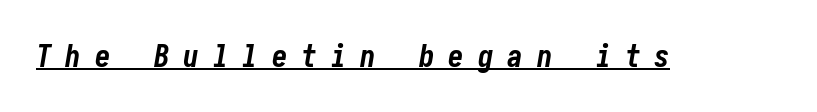
The image shows 31 px bold, condensed type, italic (leaning right); set unusually wide letter spacing (+0.45 em), underlined; low stroke contrast and a medium x-height.
